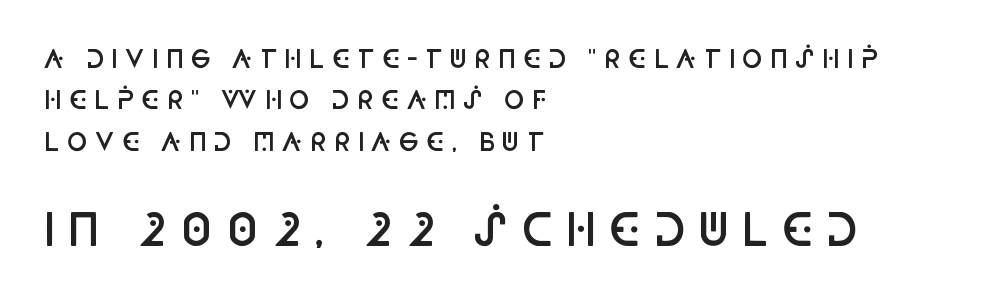
{"serif": "no", "italic": "no", "bold": "semi", "weight": "semibold", "width": "condensed", "stroke_contrast": "low", "x_height": "large", "monospaced": "no", "underline": "no", "align": "left", "line_spacing": "normal", "line_spacing_ratio": 1.66, "letter_spacing": "wide", "letter_spacing_em": 0.26, "larger_block": "second", "size_ratio": 1.76, "glyph_px": 44}
